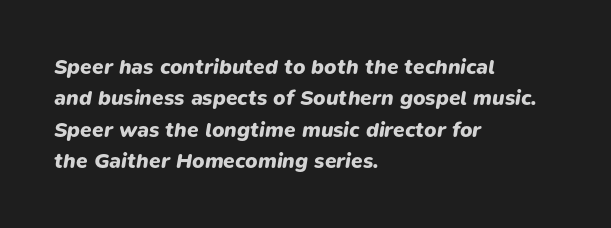
{"italic": "yes", "lean": "right", "slant_degrees": 9, "bold": "yes", "underline": "no", "align": "left", "line_spacing": "normal", "line_spacing_ratio": 1.49, "letter_spacing": "normal", "letter_spacing_em": 0.0, "glyph_px": 21}
